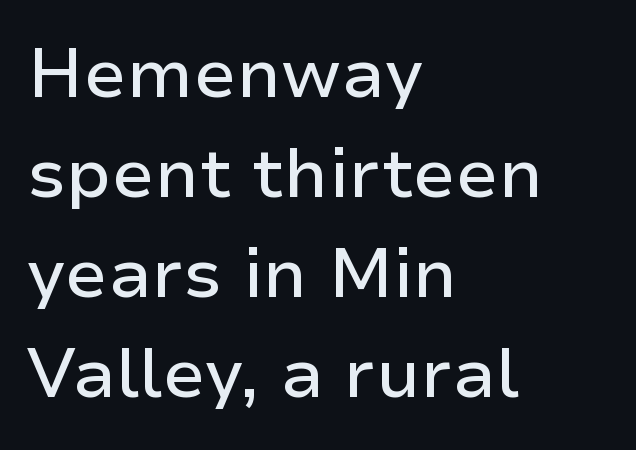
Q: Is the text italic (slanted)? A: No, it is upright.
Q: Is the typeface a serif or a sans-serif typeface? A: Sans-serif.
Q: Is the text underlined? A: No.
Q: How is the paragraph aligned? A: Left-aligned.
Q: Is the spacing between letters normal or unusually wide? A: Normal.
Q: Is the spacing between lines tight, normal or loose? A: Normal.
Q: Width (condensed, normal, or wide)? A: Normal.
Q: Stroke contrast? A: Low.
Q: x-height? A: Medium.
Q: Monospaced? A: No.
